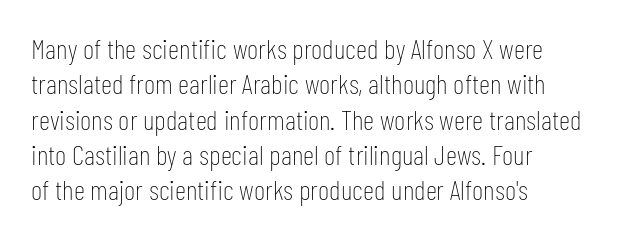
Ascenders rise straight up at ninety degrees. The face looks like a standard text weight, possibly lighter. These lines are rendered in a variable-pitch font. Short note: letters normally spaced. This rendering employs a face without finishing strokes, i.e., a sans-serif.
